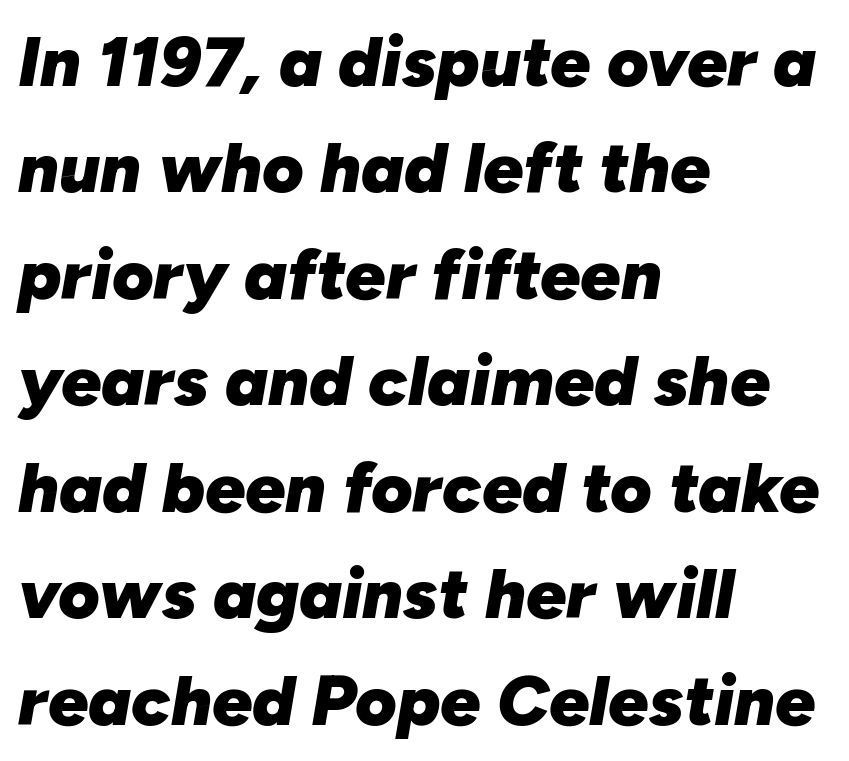
The image shows 71 px heavy type, italic (leaning right); set left-aligned, normal line spacing (1.5x), normal letter spacing, not underlined; low stroke contrast and a medium x-height.
